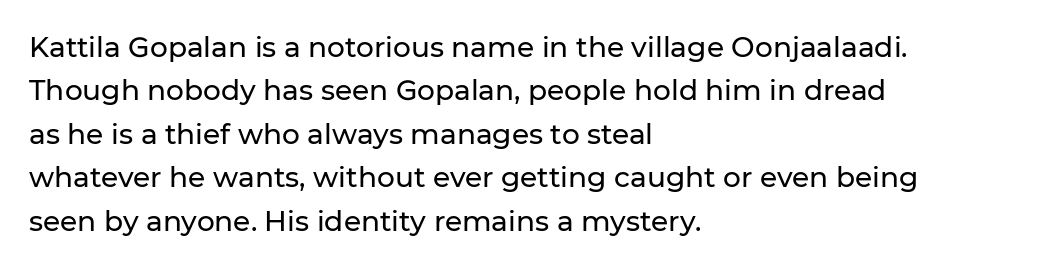
Q: Is the text italic (slanted)? A: No, it is upright.
Q: Is the typeface a serif or a sans-serif typeface? A: Sans-serif.
Q: Is the text underlined? A: No.
Q: How is the paragraph aligned? A: Left-aligned.
Q: Is the spacing between letters normal or unusually wide? A: Normal.
Q: Is the spacing between lines tight, normal or loose? A: Normal.
Q: Width (condensed, normal, or wide)? A: Normal.
Q: Stroke contrast? A: Low.
Q: x-height? A: Medium.
Q: Monospaced? A: No.
